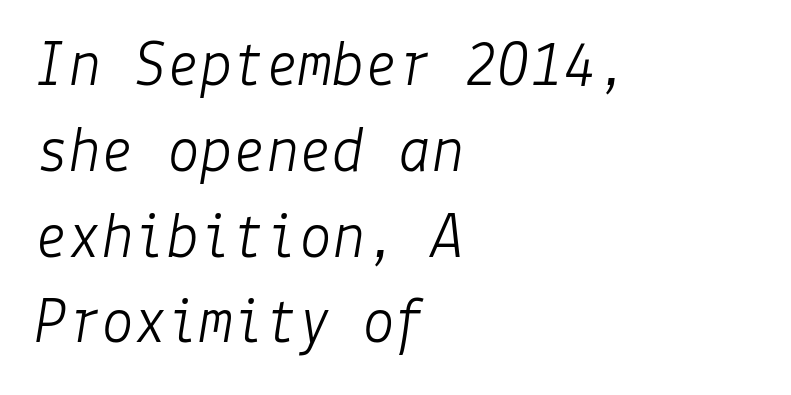
Q: Is the text bold? A: No.
Q: Is the text italic (slanted)? A: Yes, it leans right by about 9 degrees.
Q: Is the text underlined? A: No.
Q: How is the paragraph aligned? A: Left-aligned.
Q: Is the spacing between letters normal or unusually wide? A: Normal.
Q: Is the spacing between lines tight, normal or loose? A: Normal.
Q: Width (condensed, normal, or wide)? A: Normal.
Q: Stroke contrast? A: Low.
Q: x-height? A: Medium.
